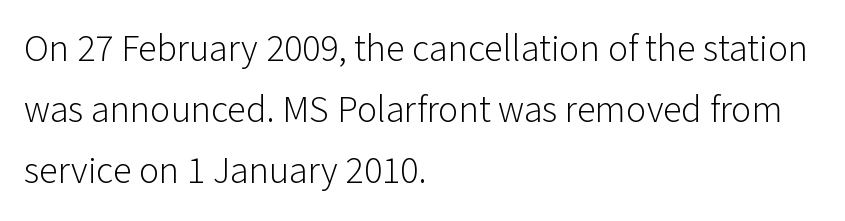
The image shows 38 px light sans-serif type, upright; set left-aligned, normal line spacing (1.6x), normal letter spacing, not underlined; low stroke contrast and a medium x-height.
